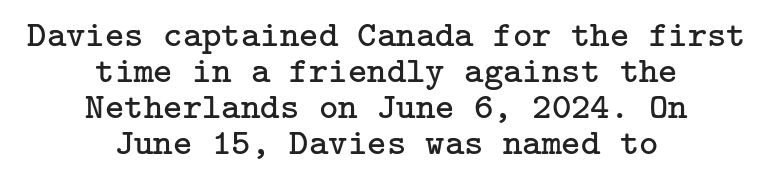
Q: Is the text bold? A: No.
Q: Is the text italic (slanted)? A: No, it is upright.
Q: Is the typeface a serif or a sans-serif typeface? A: Serif.
Q: Is the text underlined? A: No.
Q: How is the paragraph aligned? A: Centered.
Q: Is the spacing between letters normal or unusually wide? A: Normal.
Q: Is the spacing between lines tight, normal or loose? A: Tight.
Q: Width (condensed, normal, or wide)? A: Normal.
Q: Stroke contrast? A: Low.
Q: x-height? A: Medium.
